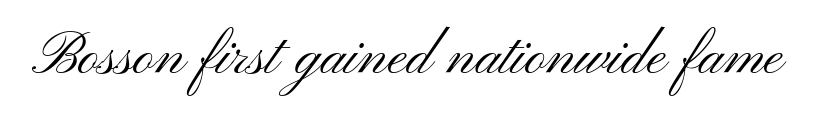
{"serif": "no", "bold": "no", "weight": "light", "width": "wide", "stroke_contrast": "medium", "x_height": "small", "monospaced": "no", "underline": "no", "letter_spacing": "normal", "letter_spacing_em": 0.0, "glyph_px": 58}
